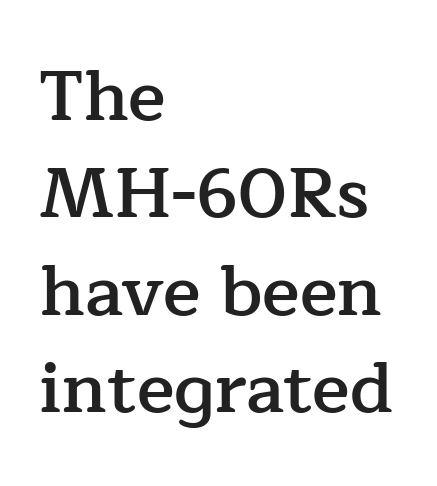
The image shows 70 px semibold serif type, upright; set left-aligned, normal line spacing (1.39x), normal letter spacing, not underlined; low stroke contrast and a medium x-height.
